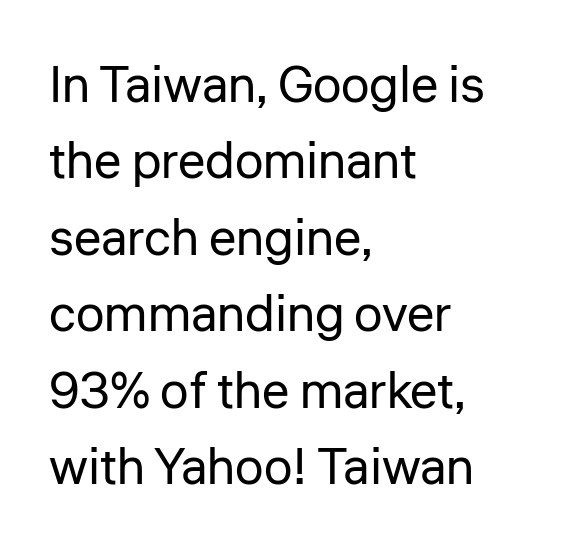
The image shows 51 px regular-weight sans-serif type, upright; set left-aligned, normal line spacing (1.5x), normal letter spacing, not underlined; low stroke contrast and a medium x-height.
